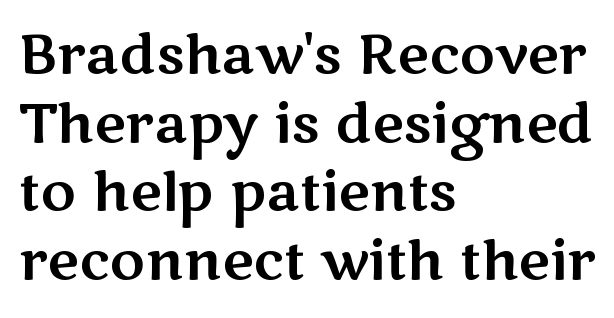
{"serif": "no", "italic": "no", "width": "wide", "stroke_contrast": "medium", "x_height": "medium", "monospaced": "no", "underline": "no", "align": "left", "line_spacing": "normal", "line_spacing_ratio": 1.27, "letter_spacing": "normal", "letter_spacing_em": 0.0, "glyph_px": 54}
